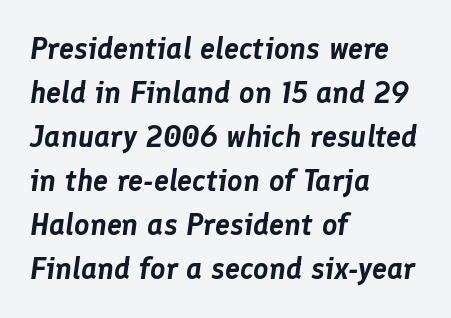
The image shows 30 px text type, italic (leaning right); set left-aligned, normal line spacing (1.47x), normal letter spacing, not underlined; low stroke contrast and a medium x-height.
